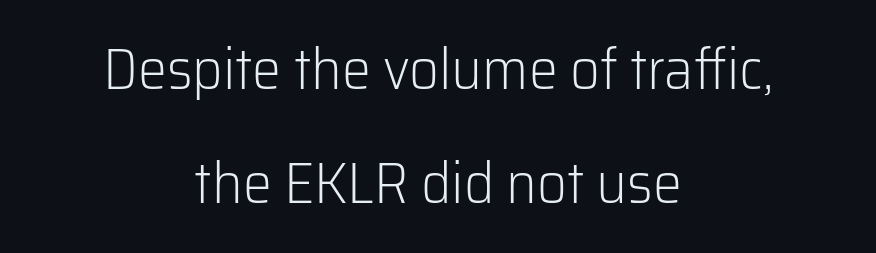
{"serif": "no", "italic": "no", "bold": "no", "weight": "light", "width": "normal", "stroke_contrast": "low", "x_height": "medium", "monospaced": "no", "underline": "no", "align": "center", "line_spacing": "loose", "line_spacing_ratio": 1.97, "letter_spacing": "normal", "letter_spacing_em": 0.0, "glyph_px": 58}
